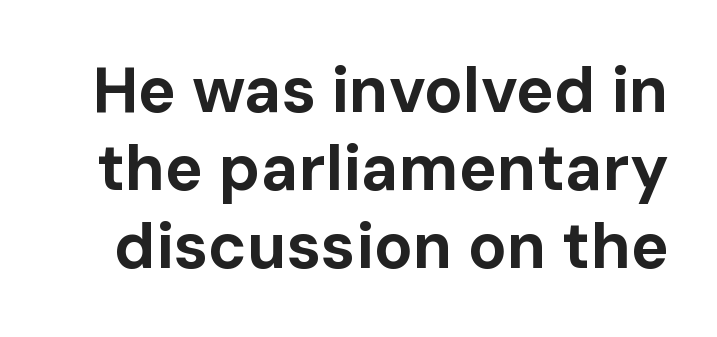
The image shows 64 px bold sans-serif type, upright; set line spacing 1.22x, normal letter spacing, not underlined; low stroke contrast and a medium x-height.
